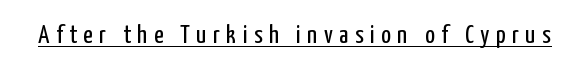
The image shows 26 px text type, upright; set unusually wide letter spacing (+0.25 em), underlined.
